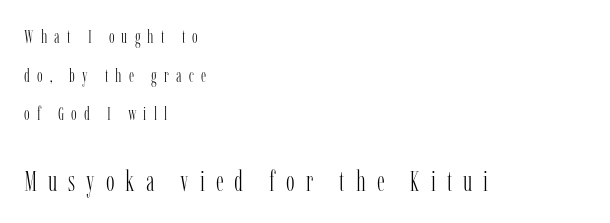
The image shows 29 px light, condensed serif type, upright; set left-aligned, loose line spacing (2.03x), unusually wide letter spacing (+0.38 em), not underlined; the second (bottom) block is 1.53x larger; low stroke contrast and a medium x-height.
